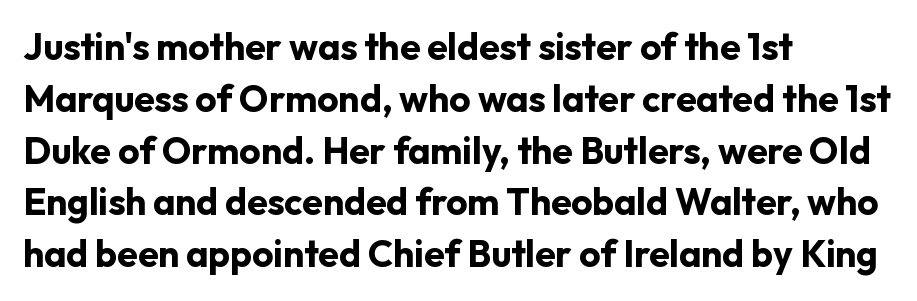
The image shows 37 px bold sans-serif type, upright; set left-aligned, normal line spacing (1.4x), normal letter spacing, not underlined; low stroke contrast and a medium x-height.
